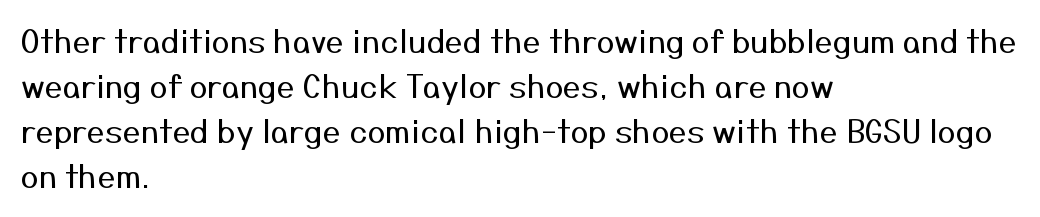
The image shows 32 px regular-weight sans-serif type, upright; set left-aligned, normal line spacing (1.41x), normal letter spacing, not underlined; medium stroke contrast and a medium x-height.
